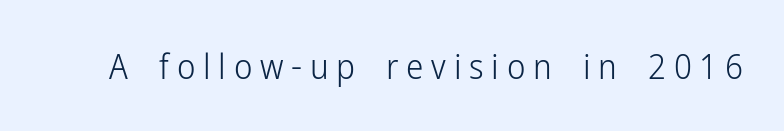
Q: Is the text bold? A: No.
Q: Is the text italic (slanted)? A: No, it is upright.
Q: Is the typeface a serif or a sans-serif typeface? A: Sans-serif.
Q: Is the text underlined? A: No.
Q: Is the spacing between letters normal or unusually wide? A: Unusually wide.
Q: Width (condensed, normal, or wide)? A: Condensed.
Q: Stroke contrast? A: Low.
Q: x-height? A: Medium.
Q: Monospaced? A: No.
